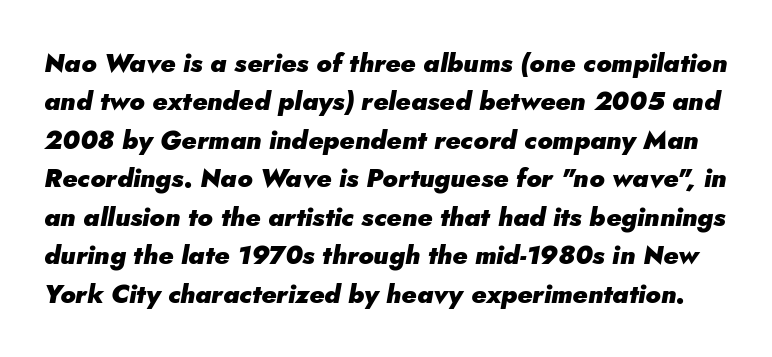
Q: Is the text bold? A: Yes.
Q: Is the text italic (slanted)? A: Yes, it leans right by about 5 degrees.
Q: Is the text underlined? A: No.
Q: Is the spacing between letters normal or unusually wide? A: Normal.
Q: Is the spacing between lines tight, normal or loose? A: Normal.
